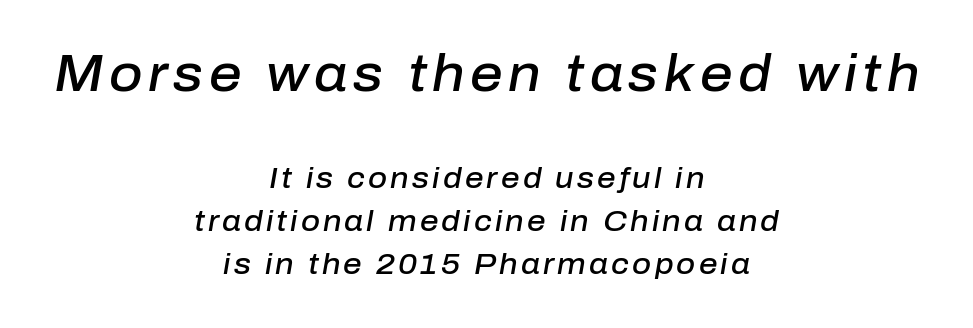
Q: Is the text bold? A: Semi-bold.
Q: Is the text italic (slanted)? A: Yes, it leans right by about 10 degrees.
Q: Is the text underlined? A: No.
Q: How is the paragraph aligned? A: Centered.
Q: Is the spacing between lines tight, normal or loose? A: Normal.
Q: Which block of text is set in a larger size, the first (top) or the second (bottom)? A: The first (top) one.
Q: Width (condensed, normal, or wide)? A: Normal.
Q: Stroke contrast? A: Low.
Q: x-height? A: Medium.
Q: Monospaced? A: No.
